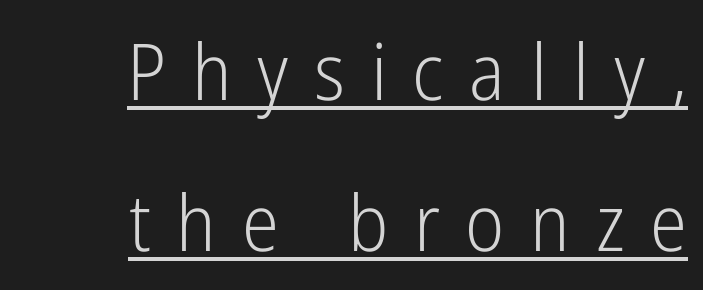
{"serif": "no", "italic": "no", "bold": "no", "weight": "light", "width": "condensed", "stroke_contrast": "low", "x_height": "medium", "monospaced": "no", "underline": "yes", "align": "right", "line_spacing": "loose", "line_spacing_ratio": 1.93, "letter_spacing": "wide", "letter_spacing_em": 0.33, "glyph_px": 78}
